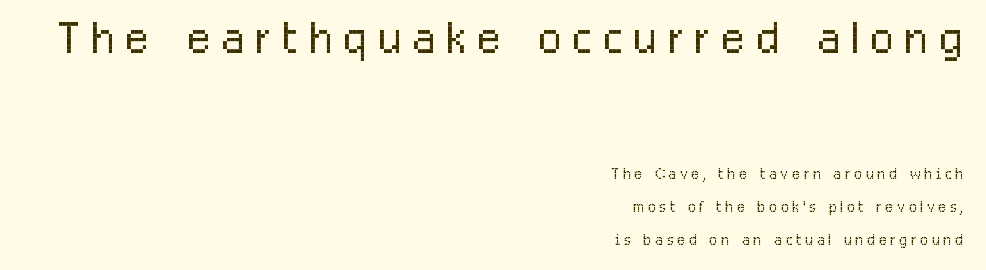
Q: Is the text bold? A: No.
Q: Is the text italic (slanted)? A: No, it is upright.
Q: Is the typeface a serif or a sans-serif typeface? A: Sans-serif.
Q: Is the text underlined? A: No.
Q: How is the paragraph aligned? A: Right-aligned.
Q: Is the spacing between lines tight, normal or loose? A: Normal.
Q: Which block of text is set in a larger size, the first (top) or the second (bottom)? A: The first (top) one.
Q: Width (condensed, normal, or wide)? A: Condensed.
Q: Stroke contrast? A: Low.
Q: x-height? A: Medium.
Q: Monospaced? A: No.
